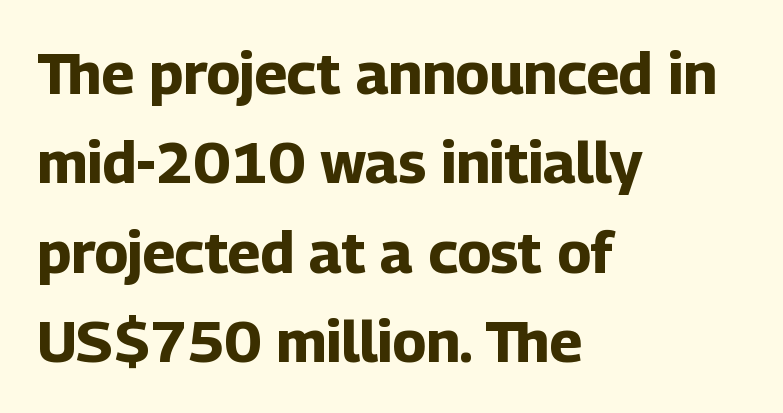
Q: Is the text bold? A: Yes.
Q: Is the text italic (slanted)? A: No, it is upright.
Q: Is the typeface a serif or a sans-serif typeface? A: Sans-serif.
Q: Is the text underlined? A: No.
Q: How is the paragraph aligned? A: Left-aligned.
Q: Is the spacing between letters normal or unusually wide? A: Normal.
Q: Is the spacing between lines tight, normal or loose? A: Normal.
Q: Width (condensed, normal, or wide)? A: Normal.
Q: Stroke contrast? A: Low.
Q: x-height? A: Medium.
Q: Monospaced? A: No.
